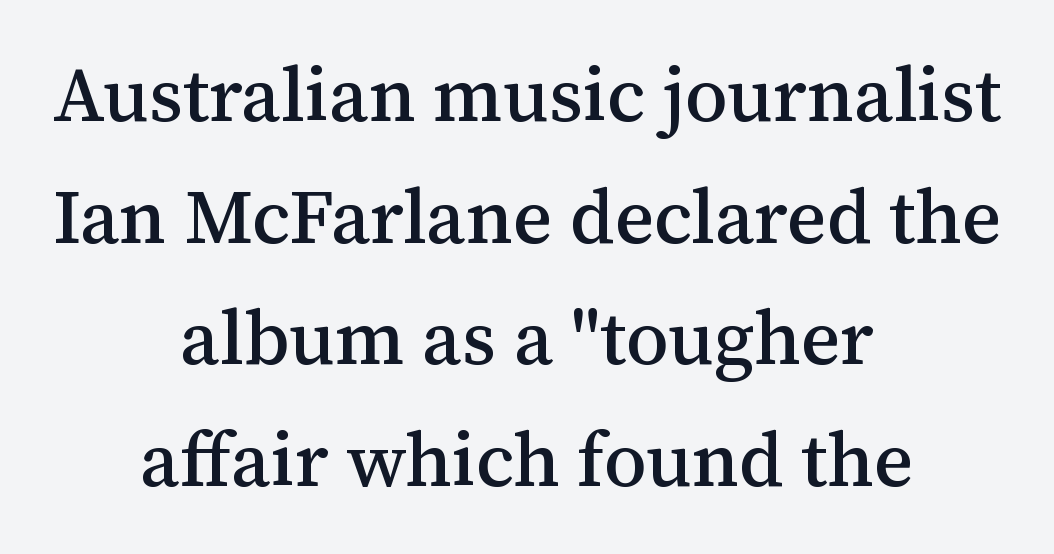
Q: Is the text italic (slanted)? A: No, it is upright.
Q: Is the typeface a serif or a sans-serif typeface? A: Serif.
Q: Is the text underlined? A: No.
Q: How is the paragraph aligned? A: Centered.
Q: Is the spacing between letters normal or unusually wide? A: Normal.
Q: Is the spacing between lines tight, normal or loose? A: Normal.
Q: Width (condensed, normal, or wide)? A: Normal.
Q: Stroke contrast? A: Medium.
Q: x-height? A: Medium.
Q: Monospaced? A: No.
